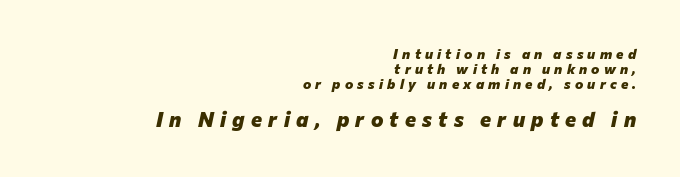
The image shows 21 px bold type, italic (leaning right); set right-aligned, tight line spacing (1.06x), unusually wide letter spacing (+0.3 em), not underlined; the second (bottom) block is 1.5x larger.
